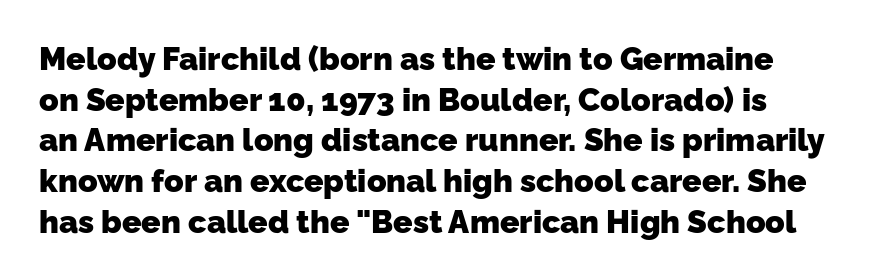
The letters are bold, with thick, heavy strokes. The space directly below the letters is spotless. A typesetter would label this face a sans. Notice how descenders clear the ascenders below comfortably — that's standard leading. The gaps between neighbouring characters are ordinary and unremarkable.
